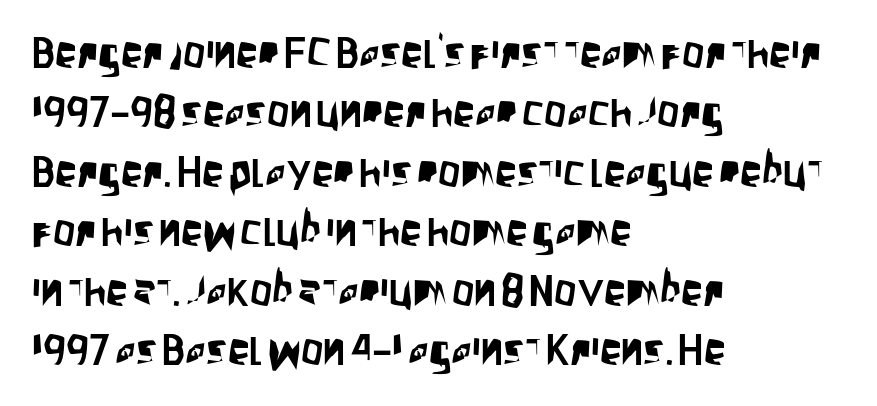
Q: Is the text italic (slanted)? A: No, it is upright.
Q: Is the typeface a serif or a sans-serif typeface? A: Sans-serif.
Q: Is the text underlined? A: No.
Q: How is the paragraph aligned? A: Left-aligned.
Q: Is the spacing between letters normal or unusually wide? A: Normal.
Q: Is the spacing between lines tight, normal or loose? A: Normal.
Q: Width (condensed, normal, or wide)? A: Condensed.
Q: Stroke contrast? A: Low.
Q: x-height? A: Large.
Q: Monospaced? A: No.
